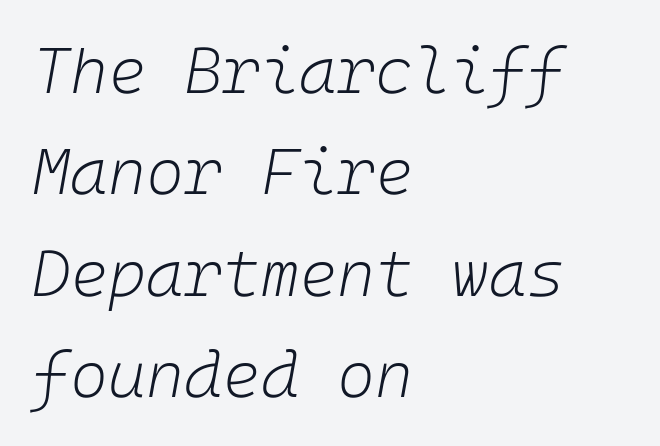
This is not heavy type; no bold has been used. If you drew a ruler down the left edge, every line would touch it. Tracking value appears to be zero — textbook default spacing. Clear beneath every line of the passage. If you drew a line through each stem, it would be angled.
